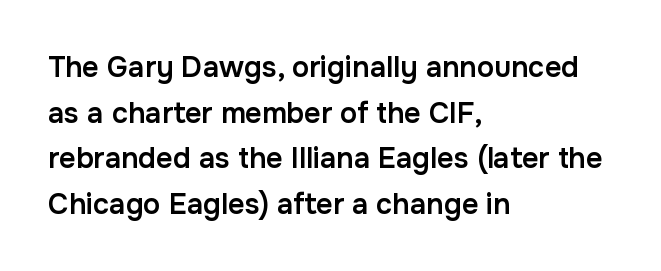
Q: Is the text bold? A: Semi-bold.
Q: Is the text italic (slanted)? A: No, it is upright.
Q: Is the typeface a serif or a sans-serif typeface? A: Sans-serif.
Q: Is the text underlined? A: No.
Q: How is the paragraph aligned? A: Left-aligned.
Q: Is the spacing between letters normal or unusually wide? A: Normal.
Q: Is the spacing between lines tight, normal or loose? A: Normal.
Q: Width (condensed, normal, or wide)? A: Normal.
Q: Stroke contrast? A: Low.
Q: x-height? A: Medium.
Q: Monospaced? A: No.
